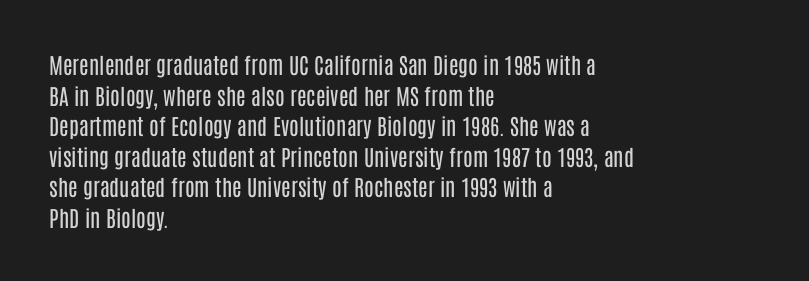
Q: Is the text bold? A: No.
Q: Is the text italic (slanted)? A: No, it is upright.
Q: Is the text underlined? A: No.
Q: How is the paragraph aligned? A: Left-aligned.
Q: Is the spacing between letters normal or unusually wide? A: Normal.
Q: Is the spacing between lines tight, normal or loose? A: Normal.
